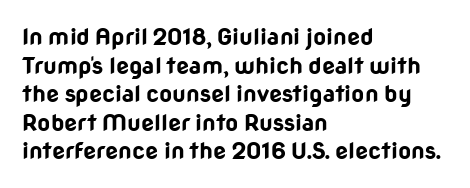
{"italic": "no", "bold": "yes", "underline": "no", "align": "left", "line_spacing_ratio": 1.24, "letter_spacing": "normal", "letter_spacing_em": 0.0, "glyph_px": 23}
